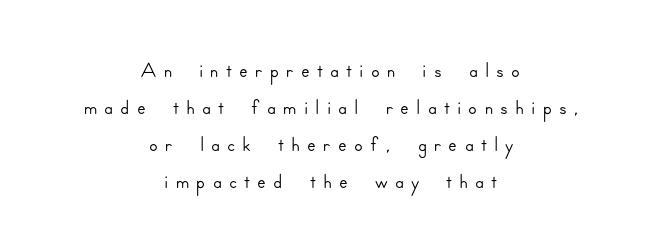
Q: Is the text italic (slanted)? A: No, it is upright.
Q: Is the typeface a serif or a sans-serif typeface? A: Sans-serif.
Q: Is the text underlined? A: No.
Q: How is the paragraph aligned? A: Centered.
Q: Is the spacing between letters normal or unusually wide? A: Unusually wide.
Q: Width (condensed, normal, or wide)? A: Normal.
Q: Stroke contrast? A: Low.
Q: x-height? A: Small.
Q: Monospaced? A: No.
